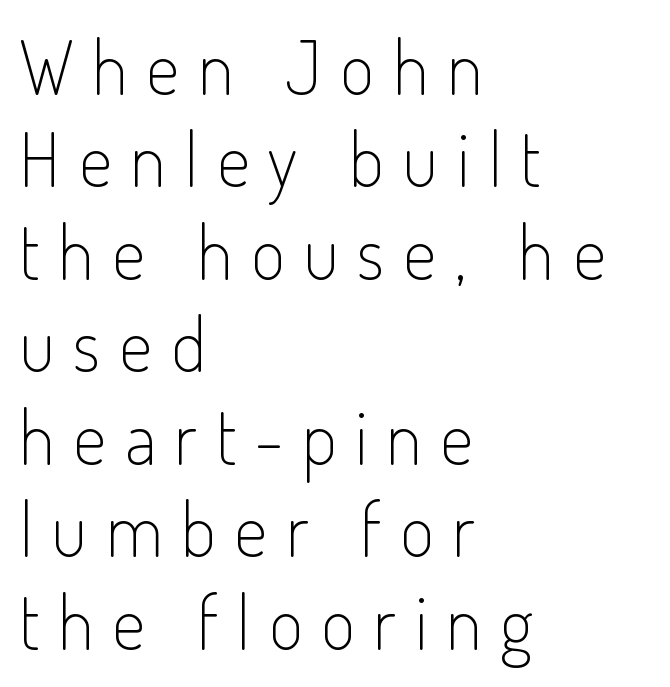
Serif or sans? Sans — the stroke terminals are bare. Letter spacing: wide. Upright lettering throughout. You could not count columns in this text — the font is proportionally spaced. These glyphs show unthickened strokes, regular width or finer. Alignment: flush left.
